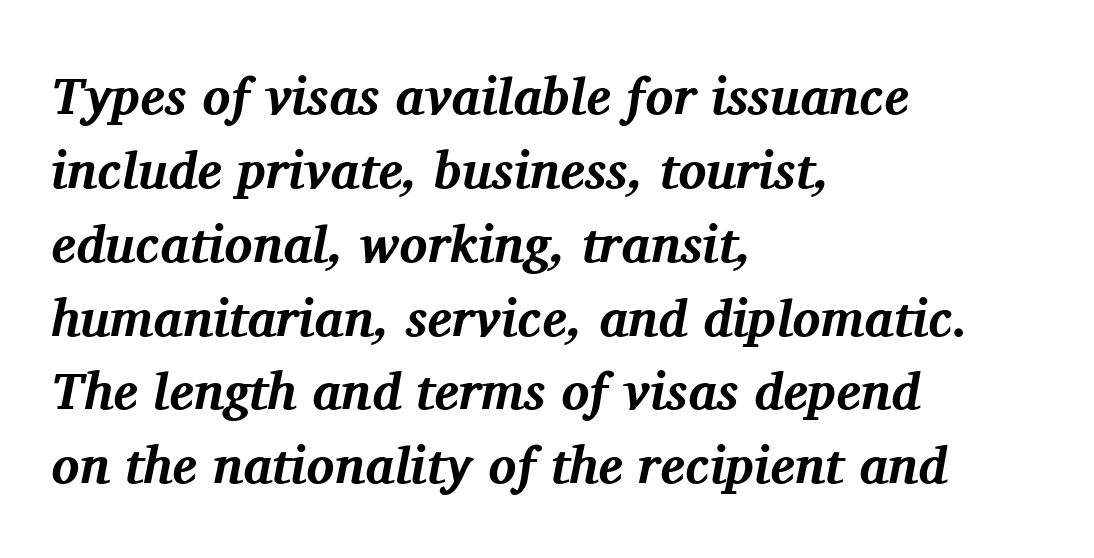
Q: Is the text bold? A: Yes.
Q: Is the text italic (slanted)? A: Yes, it leans right by about 11 degrees.
Q: Is the typeface a serif or a sans-serif typeface? A: Serif.
Q: Is the text underlined? A: No.
Q: How is the paragraph aligned? A: Left-aligned.
Q: Is the spacing between letters normal or unusually wide? A: Normal.
Q: Is the spacing between lines tight, normal or loose? A: Normal.
Q: Width (condensed, normal, or wide)? A: Normal.
Q: Stroke contrast? A: Medium.
Q: x-height? A: Medium.
Q: Monospaced? A: No.
